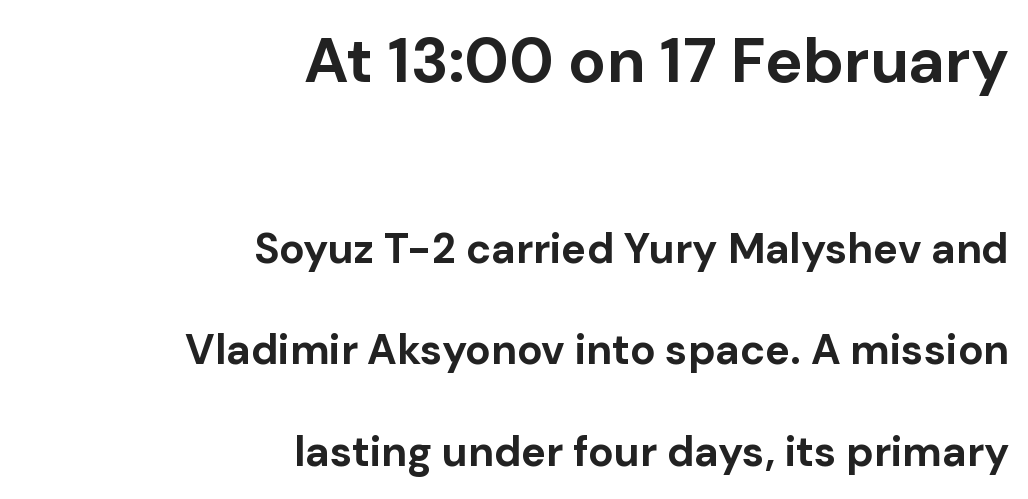
{"serif": "no", "italic": "no", "bold": "yes", "weight": "bold", "width": "normal", "stroke_contrast": "low", "x_height": "medium", "monospaced": "no", "underline": "no", "align": "right", "line_spacing": "loose", "line_spacing_ratio": 2.41, "letter_spacing": "normal", "letter_spacing_em": 0.0, "larger_block": "first", "size_ratio": 1.5, "glyph_px": 63}
